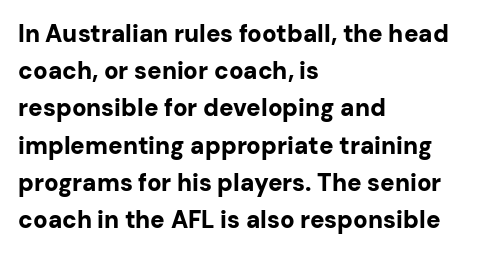
The image shows 24 px bold type, upright; set left-aligned, normal line spacing (1.55x), normal letter spacing, not underlined.
